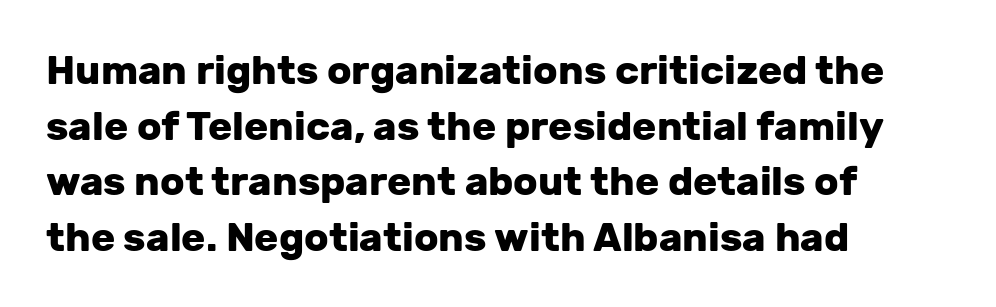
Baseline-to-baseline distance is the conventional proportion of letter height. The gaps between neighbouring characters are ordinary and unremarkable. This rendering uses left alignment, leaving the right contour irregular. Each glyph is drawn with heavy, bold strokes. Type without underlining. Is this a fixed-width face? No — the glyphs have proportional, varying widths.
